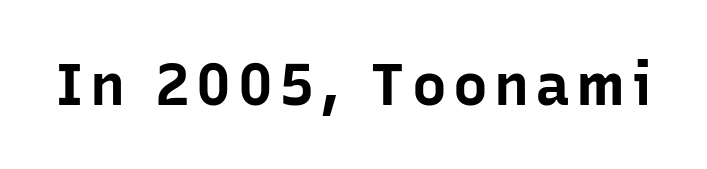
The image shows 58 px bold sans-serif type, upright; set not underlined; low stroke contrast and a medium x-height.
